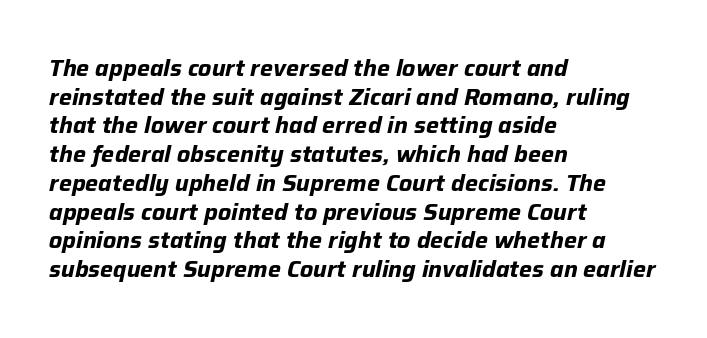
The image shows 23 px bold type, italic (leaning right); set left-aligned, normal line spacing (1.25x), normal letter spacing, not underlined.
